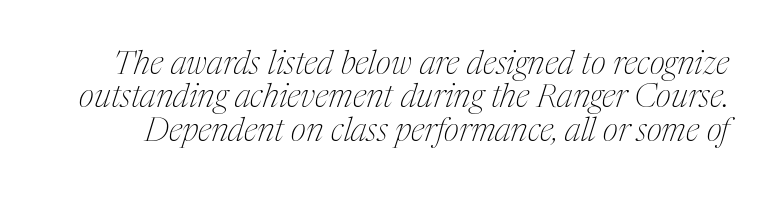
{"serif": "yes", "italic": "yes", "lean": "right", "slant_degrees": 17, "bold": "no", "weight": "thin", "width": "condensed", "stroke_contrast": "medium", "x_height": "medium", "monospaced": "no", "underline": "no", "line_spacing": "tight", "line_spacing_ratio": 1.01, "letter_spacing": "normal", "letter_spacing_em": 0.0, "glyph_px": 33}
